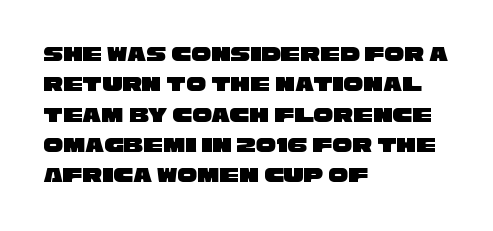
Q: Is the text underlined? A: No.
Q: How is the paragraph aligned? A: Left-aligned.
Q: Is the spacing between letters normal or unusually wide? A: Normal.
Q: Is the spacing between lines tight, normal or loose? A: Normal.
